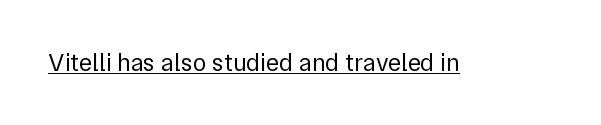
{"italic": "no", "bold": "no", "underline": "yes", "letter_spacing": "normal", "letter_spacing_em": 0.0, "glyph_px": 25}
